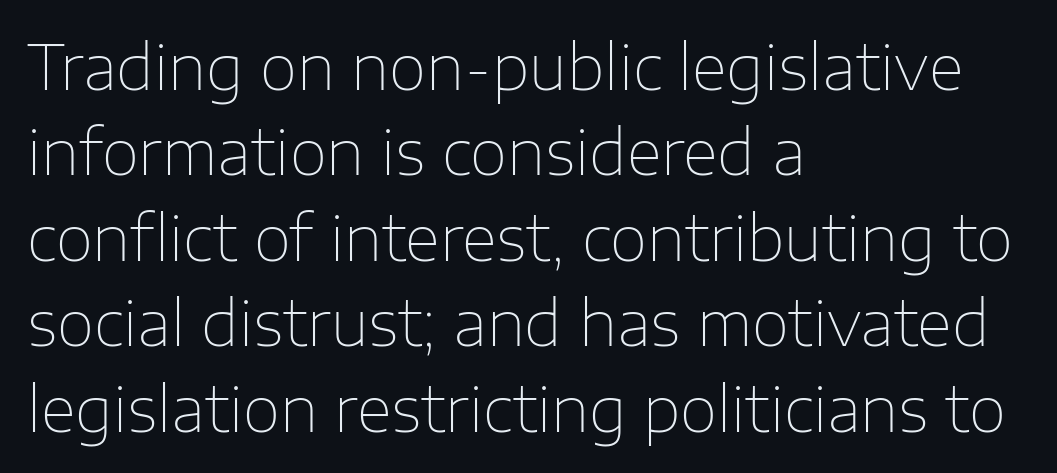
The image shows 61 px thin sans-serif type, upright; set left-aligned, normal line spacing (1.4x), normal letter spacing, not underlined; low stroke contrast and a medium x-height.
